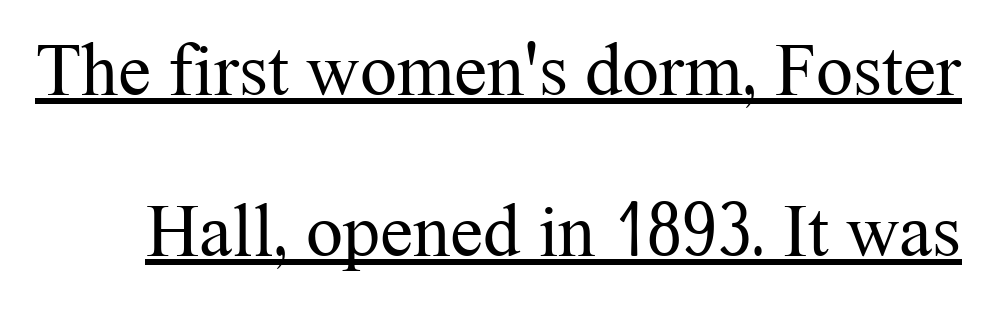
The weight tops out at a normal text grade. Characters remain perfectly vertical along every line. Descenders here cross a horizontal rule under the line. Is this a fixed-width face? No — the glyphs have proportional, varying widths.
